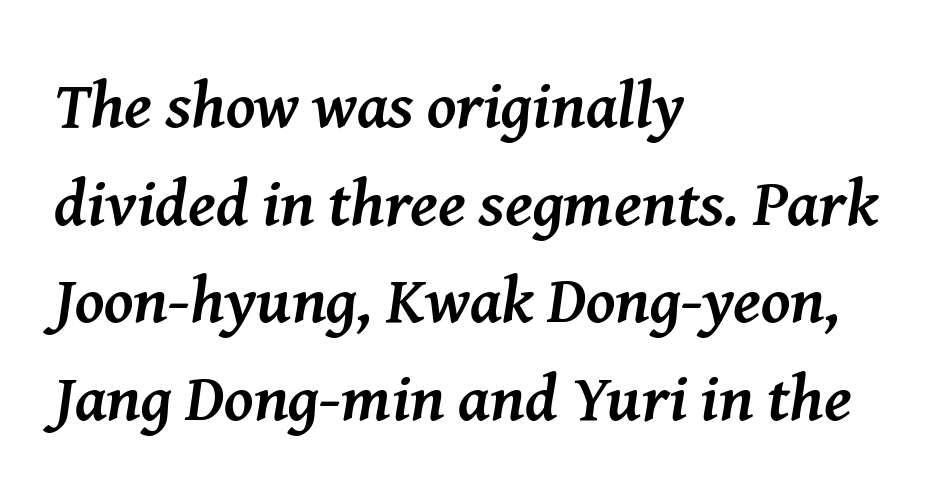
{"serif": "yes", "italic": "yes", "lean": "right", "slant_degrees": 8, "bold": "yes", "weight": "semibold", "width": "normal", "stroke_contrast": "medium", "x_height": "medium", "monospaced": "no", "underline": "no", "align": "left", "line_spacing": "normal", "line_spacing_ratio": 1.48, "letter_spacing": "normal", "letter_spacing_em": 0.0, "glyph_px": 66}
